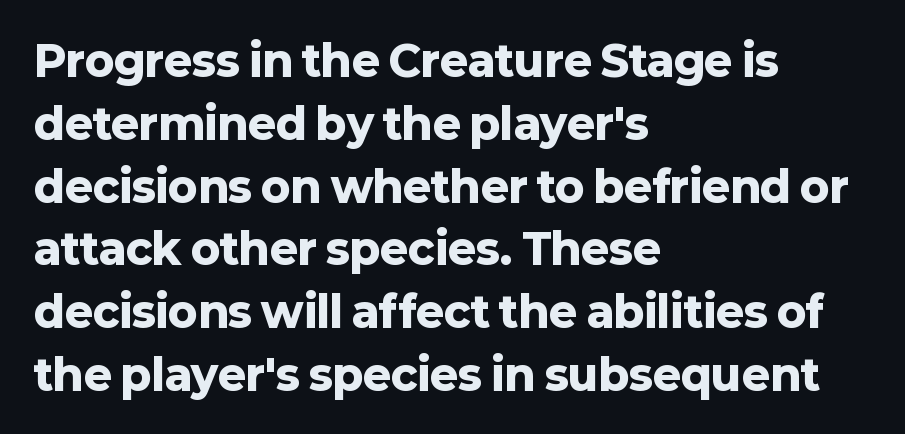
{"serif": "no", "italic": "no", "bold": "yes", "weight": "heavy", "width": "normal", "stroke_contrast": "low", "x_height": "medium", "monospaced": "no", "underline": "no", "align": "left", "line_spacing": "normal", "line_spacing_ratio": 1.46, "letter_spacing": "normal", "letter_spacing_em": 0.0, "glyph_px": 43}
